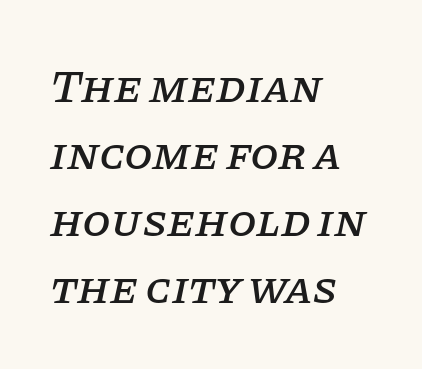
{"serif": "yes", "italic": "yes", "lean": "right", "slant_degrees": 11, "width": "normal", "stroke_contrast": "low", "x_height": "large", "monospaced": "no", "underline": "no", "align": "left", "line_spacing": "normal", "line_spacing_ratio": 1.46, "letter_spacing": "normal", "letter_spacing_em": 0.0, "glyph_px": 46}
